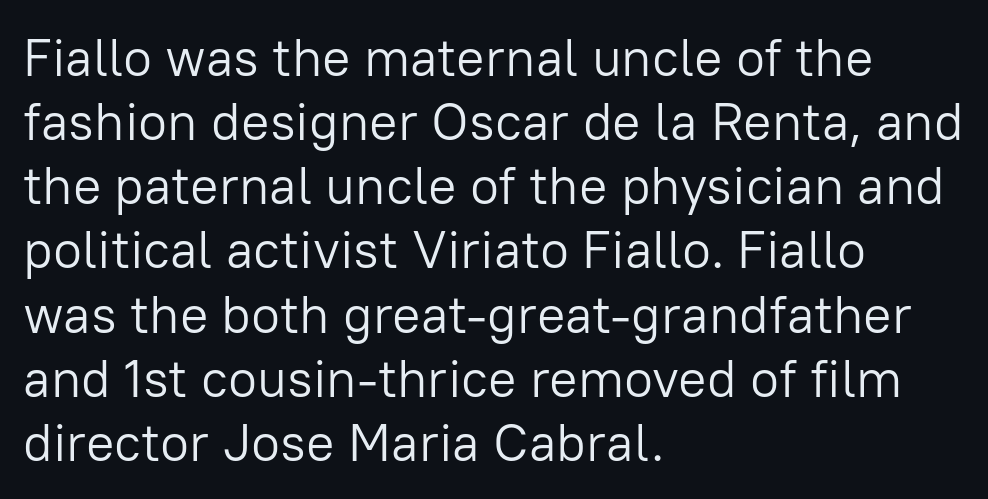
{"serif": "no", "italic": "no", "bold": "no", "weight": "light", "width": "normal", "stroke_contrast": "low", "x_height": "medium", "monospaced": "no", "underline": "no", "align": "left", "line_spacing_ratio": 1.21, "letter_spacing": "normal", "letter_spacing_em": 0.0, "glyph_px": 53}
